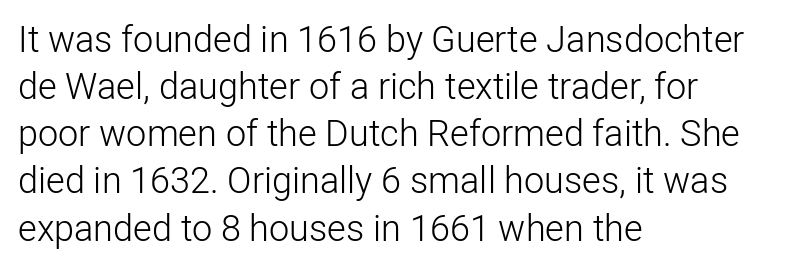
The image shows 36 px light sans-serif type, upright; set left-aligned, normal line spacing (1.31x), normal letter spacing, not underlined; low stroke contrast and a medium x-height.
